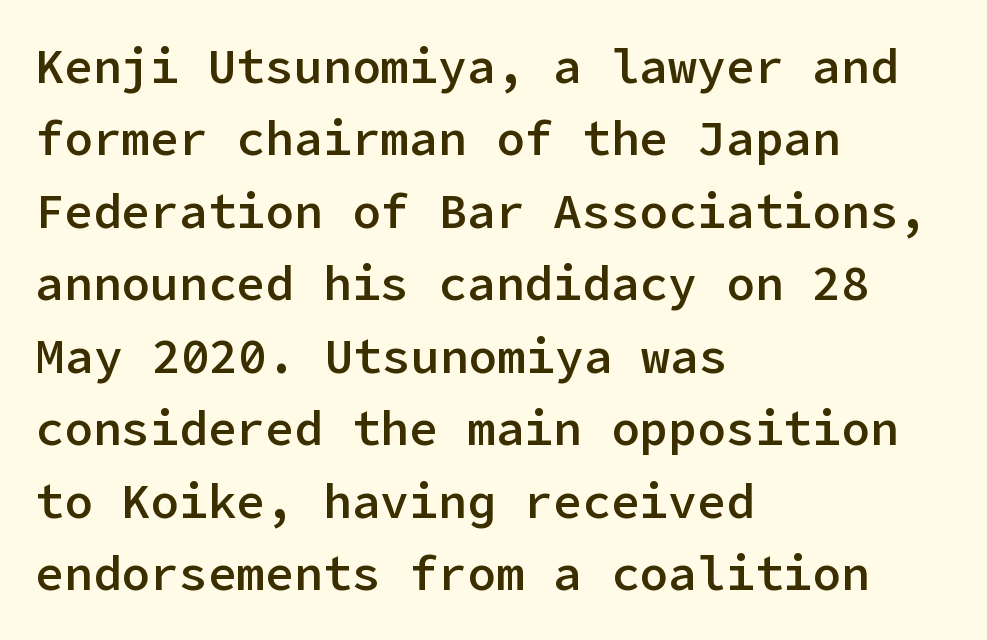
Q: Is the text bold? A: Semi-bold.
Q: Is the text italic (slanted)? A: No, it is upright.
Q: Is the typeface a serif or a sans-serif typeface? A: Sans-serif.
Q: Is the text underlined? A: No.
Q: How is the paragraph aligned? A: Left-aligned.
Q: Is the spacing between letters normal or unusually wide? A: Normal.
Q: Is the spacing between lines tight, normal or loose? A: Normal.
Q: Width (condensed, normal, or wide)? A: Normal.
Q: Stroke contrast? A: Low.
Q: x-height? A: Medium.
